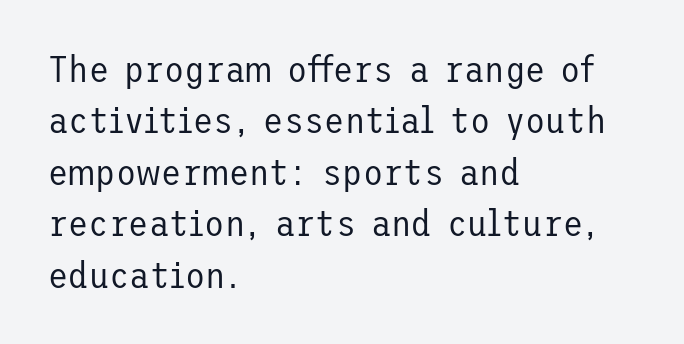
{"serif": "no", "italic": "no", "bold": "no", "weight": "regular", "width": "normal", "stroke_contrast": "low", "x_height": "medium", "underline": "no", "align": "left", "line_spacing": "normal", "line_spacing_ratio": 1.39, "letter_spacing": "normal", "letter_spacing_em": 0.0, "glyph_px": 37}
